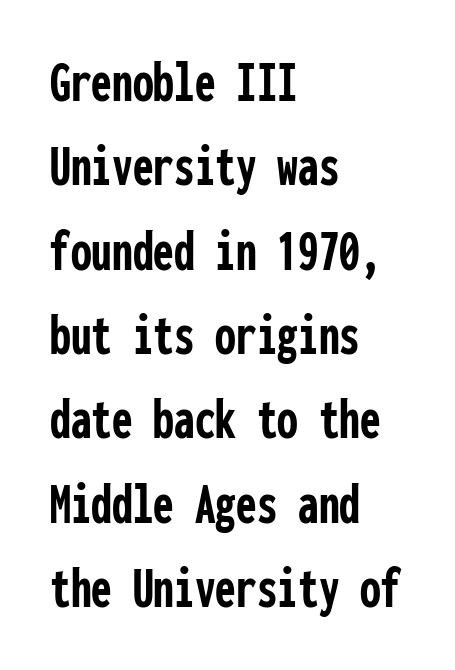
The image shows 59 px semibold, condensed sans-serif type, upright, monospaced; set left-aligned, normal line spacing (1.43x), normal letter spacing, not underlined; low stroke contrast and a medium x-height.
